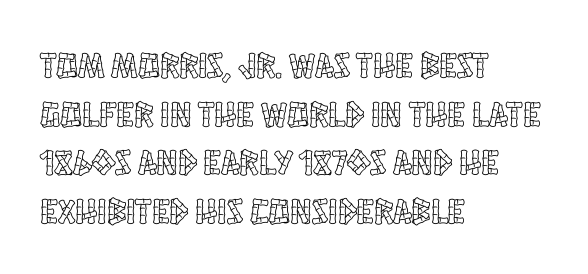
Q: Is the text italic (slanted)? A: No, it is upright.
Q: Is the text underlined? A: No.
Q: How is the paragraph aligned? A: Left-aligned.
Q: Is the spacing between letters normal or unusually wide? A: Normal.
Q: Is the spacing between lines tight, normal or loose? A: Normal.
Q: Width (condensed, normal, or wide)? A: Condensed.
Q: x-height? A: Large.
Q: Monospaced? A: No.
